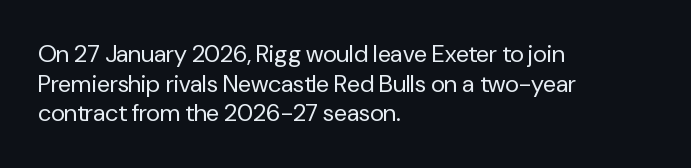
The image shows 24 px text type, upright; set left-aligned, line spacing 1.23x, normal letter spacing, not underlined.
